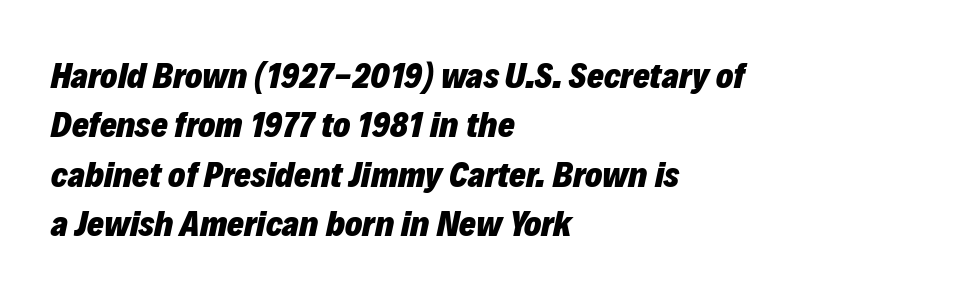
Q: Is the text bold? A: Yes.
Q: Is the text italic (slanted)? A: Yes, it leans right by about 12 degrees.
Q: Is the text underlined? A: No.
Q: How is the paragraph aligned? A: Left-aligned.
Q: Is the spacing between letters normal or unusually wide? A: Normal.
Q: Is the spacing between lines tight, normal or loose? A: Normal.
Q: Width (condensed, normal, or wide)? A: Normal.
Q: Stroke contrast? A: Low.
Q: x-height? A: Medium.
Q: Monospaced? A: No.
